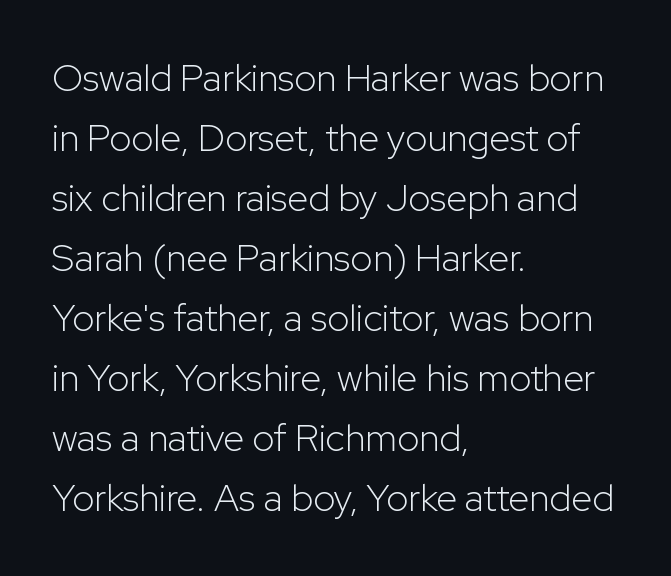
Q: Is the text bold? A: No.
Q: Is the text italic (slanted)? A: No, it is upright.
Q: Is the typeface a serif or a sans-serif typeface? A: Sans-serif.
Q: Is the text underlined? A: No.
Q: How is the paragraph aligned? A: Left-aligned.
Q: Is the spacing between letters normal or unusually wide? A: Normal.
Q: Is the spacing between lines tight, normal or loose? A: Normal.
Q: Width (condensed, normal, or wide)? A: Normal.
Q: Stroke contrast? A: Low.
Q: x-height? A: Medium.
Q: Monospaced? A: No.
